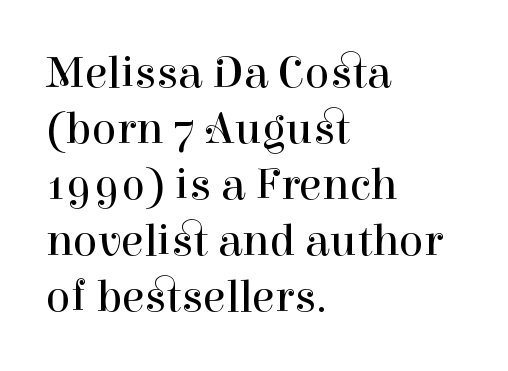
The image shows 46 px regular-weight serif type, upright; set left-aligned, line spacing 1.22x, normal letter spacing, not underlined; high stroke contrast and a medium x-height.
